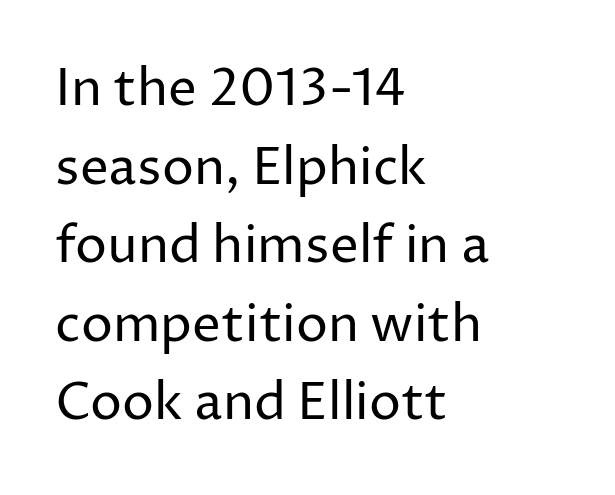
Q: Is the text bold? A: No.
Q: Is the text italic (slanted)? A: No, it is upright.
Q: Is the typeface a serif or a sans-serif typeface? A: Sans-serif.
Q: Is the text underlined? A: No.
Q: How is the paragraph aligned? A: Left-aligned.
Q: Is the spacing between letters normal or unusually wide? A: Normal.
Q: Is the spacing between lines tight, normal or loose? A: Normal.
Q: Width (condensed, normal, or wide)? A: Normal.
Q: Stroke contrast? A: Low.
Q: x-height? A: Medium.
Q: Monospaced? A: No.
